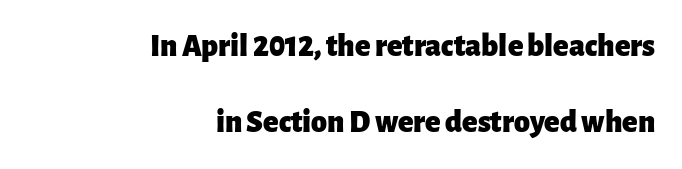
Q: Is the text bold? A: Yes.
Q: Is the text italic (slanted)? A: No, it is upright.
Q: Is the typeface a serif or a sans-serif typeface? A: Sans-serif.
Q: Is the text underlined? A: No.
Q: How is the paragraph aligned? A: Right-aligned.
Q: Is the spacing between letters normal or unusually wide? A: Normal.
Q: Is the spacing between lines tight, normal or loose? A: Loose.
Q: Width (condensed, normal, or wide)? A: Normal.
Q: Stroke contrast? A: Low.
Q: x-height? A: Medium.
Q: Monospaced? A: No.
